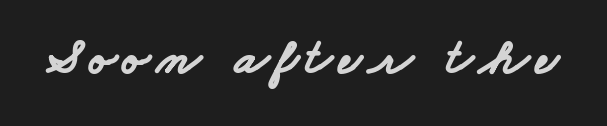
Q: Is the text bold? A: Yes.
Q: Is the typeface a serif or a sans-serif typeface? A: Sans-serif.
Q: Is the text underlined? A: No.
Q: Width (condensed, normal, or wide)? A: Wide.
Q: Stroke contrast? A: Low.
Q: x-height? A: Small.
Q: Monospaced? A: No.
